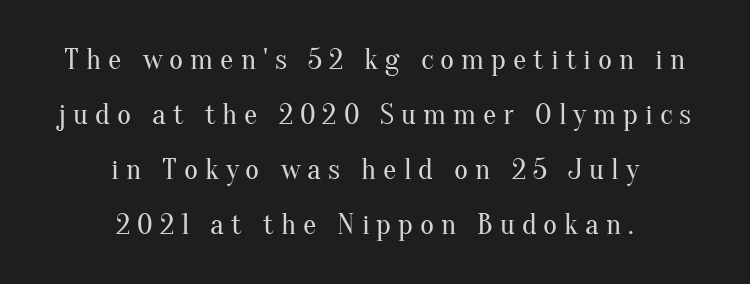
{"serif": "yes", "italic": "no", "bold": "no", "weight": "regular", "width": "normal", "stroke_contrast": "medium", "x_height": "small", "monospaced": "no", "underline": "no", "align": "center", "line_spacing_ratio": 1.83, "letter_spacing": "wide", "letter_spacing_em": 0.23, "glyph_px": 30}
